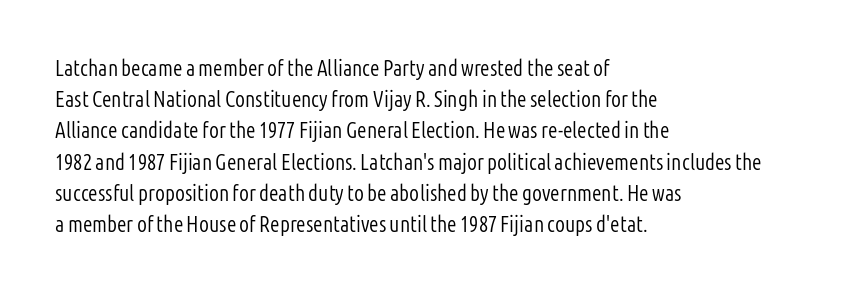
The image shows 22 px text type, upright; set left-aligned, normal line spacing (1.42x), normal letter spacing, not underlined.
